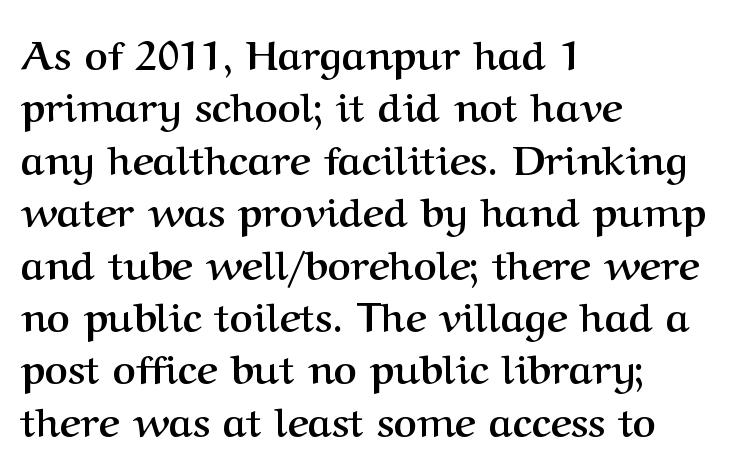
Tracking value appears to be zero — textbook default spacing. The face used here is proportionally spaced, like ordinary book or web type. Compared with typical paragraphs, the rows here are spaced about the same. Underlining? Definitely not there.
